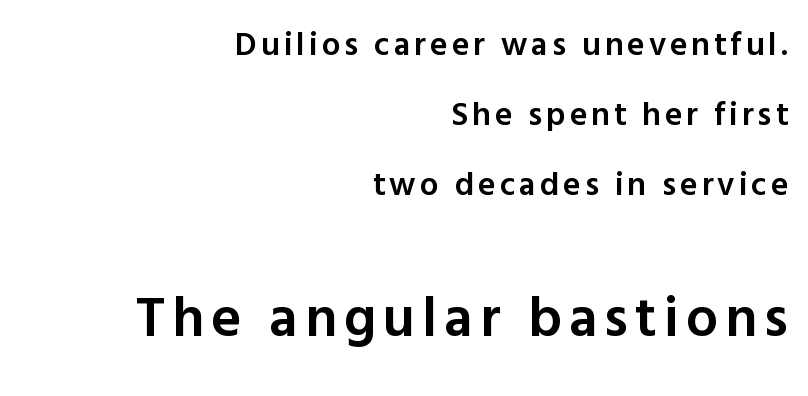
The image shows 57 px semibold sans-serif type, upright; set right-aligned, loose line spacing (2.12x), not underlined; the second (bottom) block is 1.73x larger; a medium x-height.
